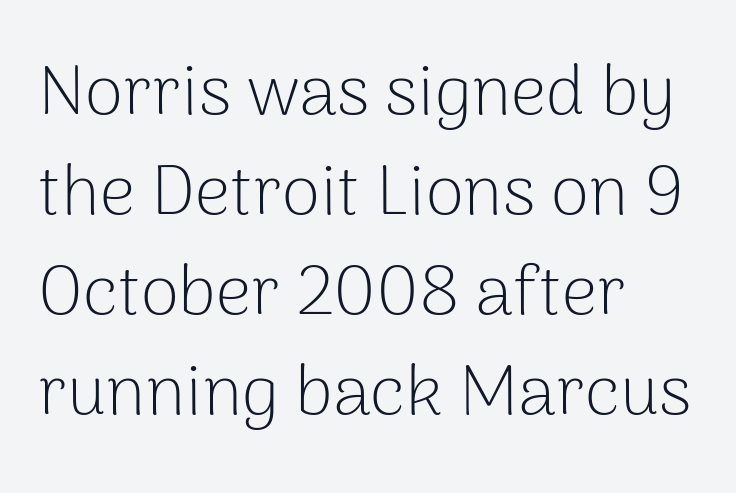
Q: Is the text bold? A: No.
Q: Is the text italic (slanted)? A: No, it is upright.
Q: Is the typeface a serif or a sans-serif typeface? A: Sans-serif.
Q: Is the text underlined? A: No.
Q: How is the paragraph aligned? A: Left-aligned.
Q: Is the spacing between letters normal or unusually wide? A: Normal.
Q: Is the spacing between lines tight, normal or loose? A: Normal.
Q: Width (condensed, normal, or wide)? A: Normal.
Q: Stroke contrast? A: Low.
Q: x-height? A: Medium.
Q: Monospaced? A: No.
